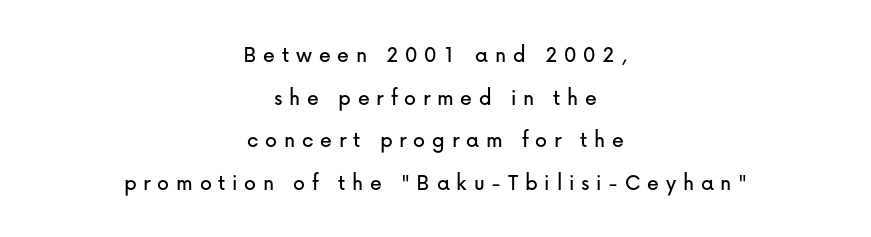
Where is the straight margin? There isn't one; the lines are centered. The foot of each line stays bare and open. Italic: no, the glyphs are upright roman. This rendering widens character spacing well past its baseline value.
